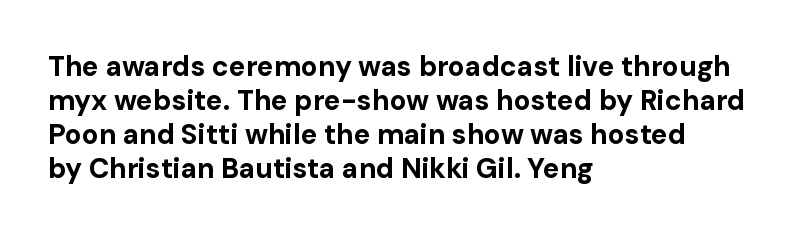
{"serif": "no", "italic": "no", "bold": "yes", "weight": "bold", "width": "normal", "stroke_contrast": "low", "x_height": "medium", "monospaced": "no", "underline": "no", "align": "left", "line_spacing_ratio": 1.21, "letter_spacing": "normal", "letter_spacing_em": 0.0, "glyph_px": 28}
